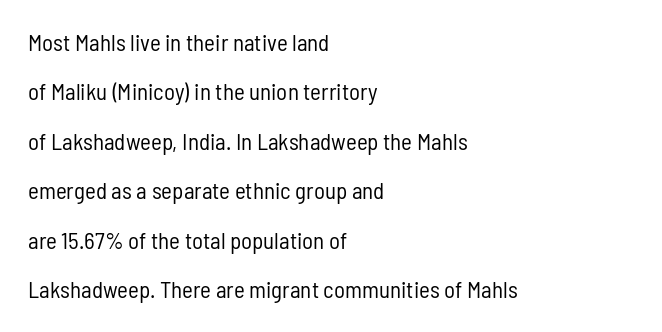
Notice how the stems are strictly vertical — no italics here. Unmarked baselines from the first word to the last. No heavy texture on the line: the type isn't bold. Successive baselines arrive slowly, with a big drop between each.
